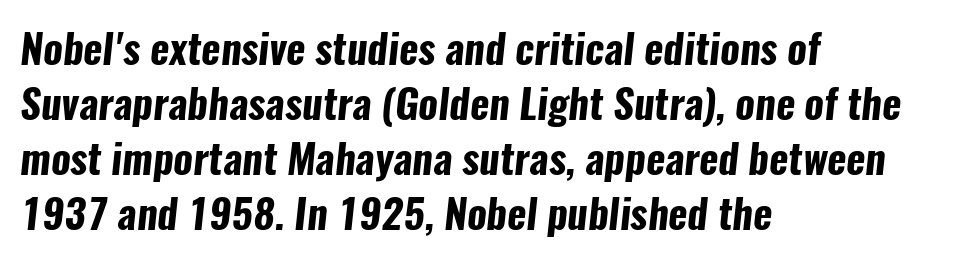
Q: Is the text bold? A: Yes.
Q: Is the typeface a serif or a sans-serif typeface? A: Sans-serif.
Q: Is the text underlined? A: No.
Q: How is the paragraph aligned? A: Left-aligned.
Q: Is the spacing between letters normal or unusually wide? A: Normal.
Q: Is the spacing between lines tight, normal or loose? A: Normal.
Q: Width (condensed, normal, or wide)? A: Condensed.
Q: Stroke contrast? A: Low.
Q: x-height? A: Medium.
Q: Monospaced? A: No.
